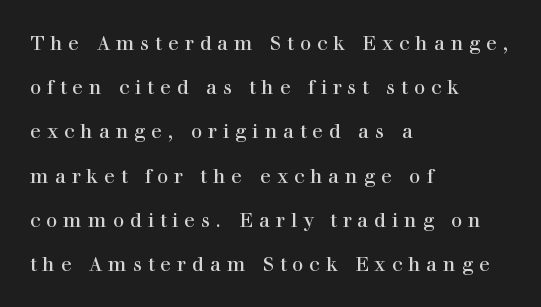
The gaps between neighbouring characters are conspicuously large. A clean baseline with only descenders dipping below it. Each stroke keeps to a modest, everyday thickness or less. The text block is weighted toward the left margin, trailing off unevenly rightward. This is the regular roman posture of the typeface. Vertical spacing — loose.
